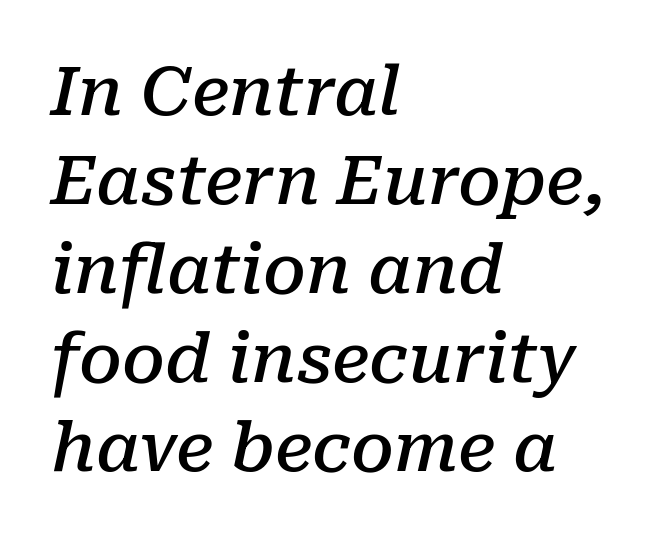
Looks like regular typesetting: each glyph gets only the width it needs. The glyphs are unaccompanied by any horizontal stroke below them. The line-height multiplier appears to be the usual default. The face used here is seriffed, in the tradition of book romans. Summary of weight: moderately heavy, a semibold.
